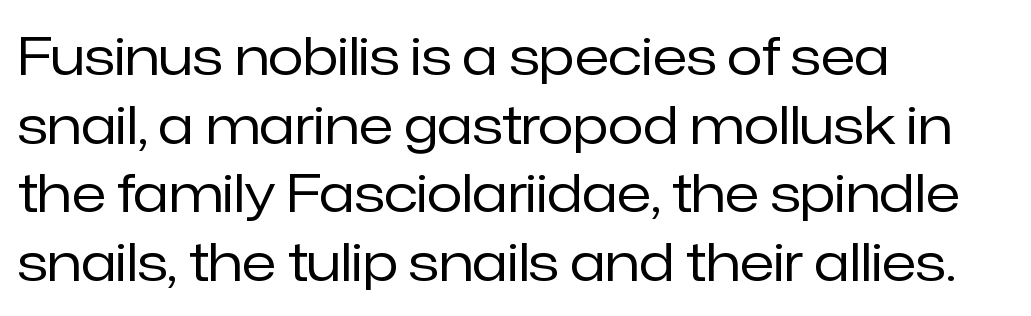
The lettering holds an erect, upright posture throughout. These lines keep a tight, regular rhythm from letter to letter. Lines of text with bare space underneath. Does the copy run flush right? No — it runs flush left. Bold? No — there's no thickening of the strokes. You could not count columns in this text — the font is proportionally spaced.
